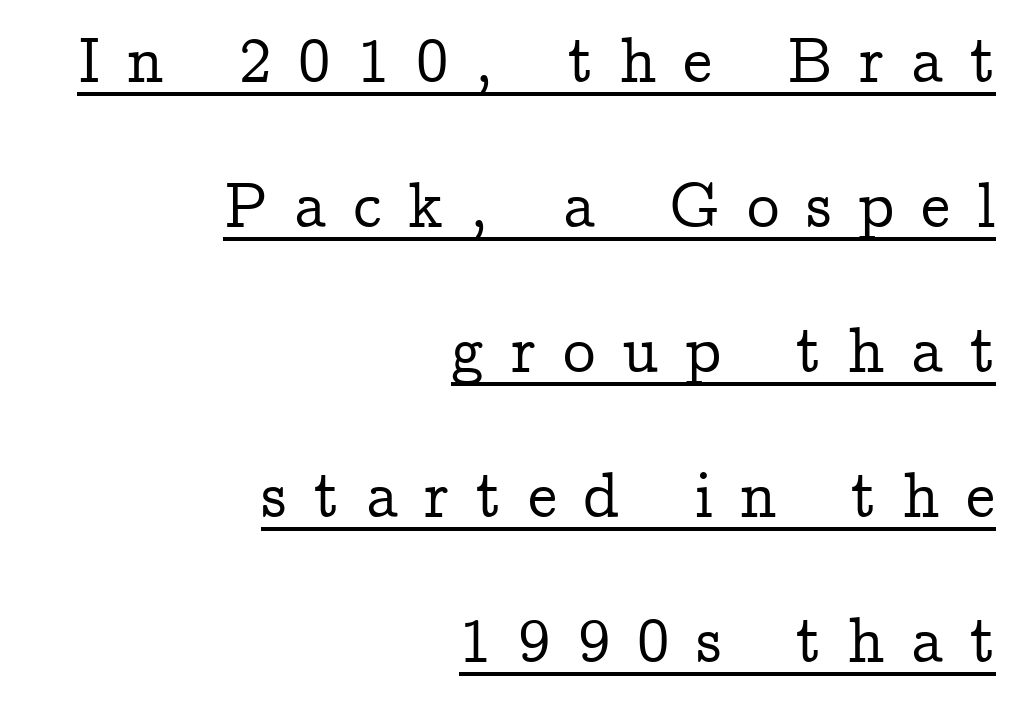
Q: Is the text italic (slanted)? A: No, it is upright.
Q: Is the typeface a serif or a sans-serif typeface? A: Serif.
Q: Is the text underlined? A: Yes.
Q: How is the paragraph aligned? A: Right-aligned.
Q: Is the spacing between letters normal or unusually wide? A: Unusually wide.
Q: Is the spacing between lines tight, normal or loose? A: Loose.
Q: Width (condensed, normal, or wide)? A: Normal.
Q: Stroke contrast? A: Low.
Q: x-height? A: Medium.
Q: Monospaced? A: No.
